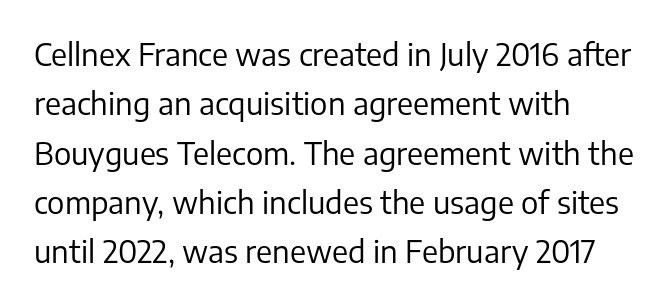
Vertically, the passage feels balanced, rows spaced as you'd expect. The area under the type is left untouched. Weight: in the light-to-regular range. This sample uses a sans-serif face. The passage shown is typed in a proportional face where columns would drift.
